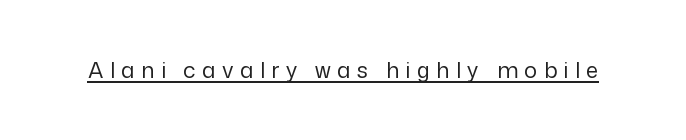
Q: Is the text bold? A: No.
Q: Is the text italic (slanted)? A: No, it is upright.
Q: Is the text underlined? A: Yes.
Q: Is the spacing between letters normal or unusually wide? A: Unusually wide.
